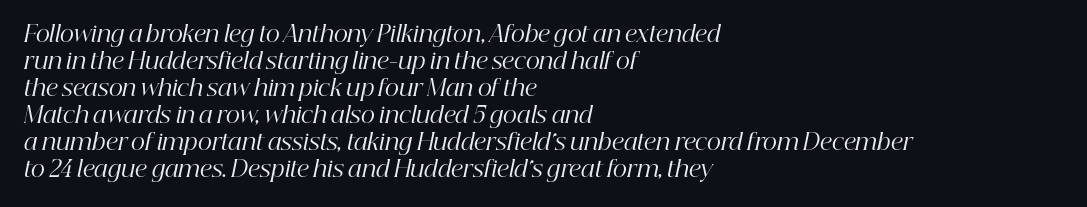
{"italic": "yes", "lean": "right", "slant_degrees": 12, "bold": "no", "underline": "no", "align": "left", "line_spacing_ratio": 1.23, "letter_spacing": "normal", "letter_spacing_em": 0.0, "glyph_px": 22}
